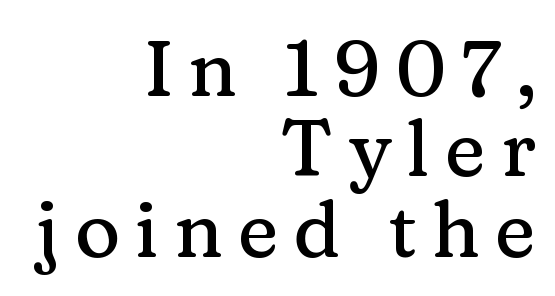
The image shows 78 px serif type, upright; set right-aligned, tight line spacing (1.03x), not underlined; medium stroke contrast and a medium x-height.
